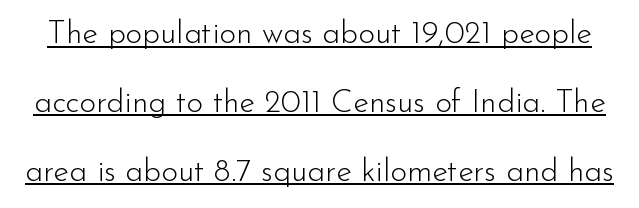
Letter spacing: default. The rendered words wear a rule along their underside. The rendering uses natural spacing where letterforms have individual widths. Weight class: somewhere from thin through regular.
